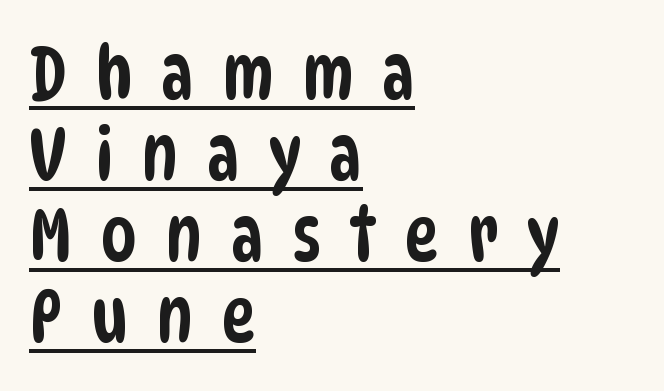
Look at the tracking — it's clearly loosened, letters drifting apart. Spacing verdict: proportional, widths tailored to each character. One glance says dense: line gaps are narrower than usual. All the whitespace from short lines collects on the right. Note: no serifs on the glyphs. Glance below the letters and you will spot a drawn line.
